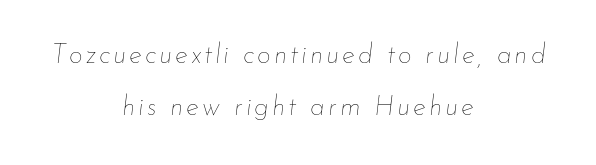
Has an underline been added? It has not. A light-to-regular cut is what we see here. Loosely led — the rows are spread out. Is the block centered? Yes — each line is placed symmetrically about the middle.
